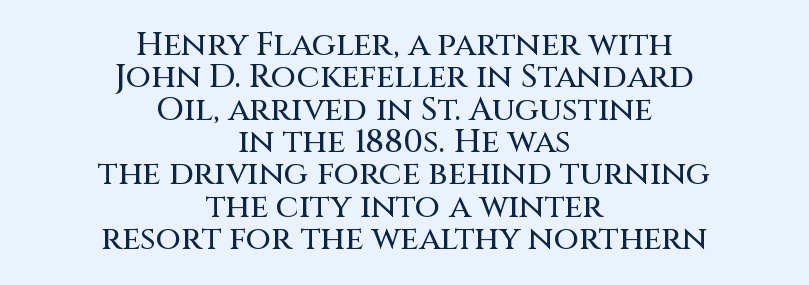
{"serif": "no", "italic": "no", "width": "normal", "stroke_contrast": "medium", "x_height": "large", "monospaced": "no", "underline": "no", "align": "center", "line_spacing": "tight", "line_spacing_ratio": 0.98, "letter_spacing": "normal", "letter_spacing_em": 0.0, "glyph_px": 33}
